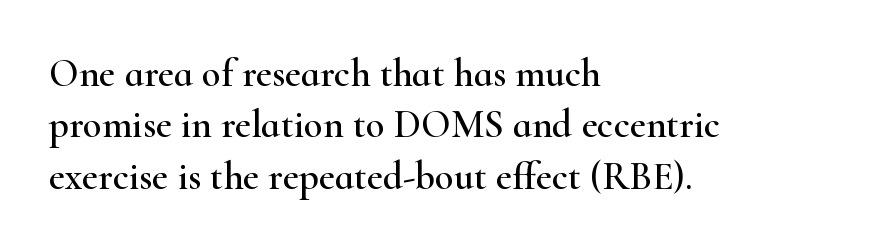
{"serif": "yes", "italic": "no", "width": "wide", "stroke_contrast": "high", "x_height": "small", "monospaced": "no", "underline": "no", "align": "left", "line_spacing": "normal", "line_spacing_ratio": 1.32, "letter_spacing": "normal", "letter_spacing_em": 0.0, "glyph_px": 39}
